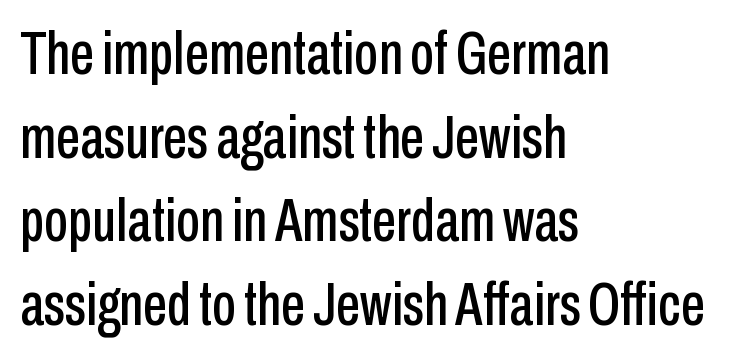
{"serif": "no", "italic": "no", "width": "condensed", "stroke_contrast": "low", "x_height": "medium", "monospaced": "no", "underline": "no", "align": "left", "line_spacing": "normal", "line_spacing_ratio": 1.37, "letter_spacing": "normal", "letter_spacing_em": 0.0, "glyph_px": 61}
